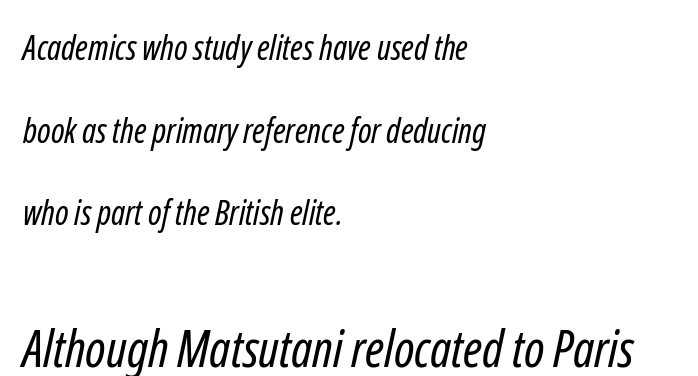
{"serif": "no", "bold": "no", "weight": "regular", "width": "condensed", "stroke_contrast": "low", "x_height": "medium", "monospaced": "no", "underline": "no", "align": "left", "line_spacing": "loose", "line_spacing_ratio": 2.43, "letter_spacing": "normal", "letter_spacing_em": 0.0, "larger_block": "second", "size_ratio": 1.5, "glyph_px": 51}
